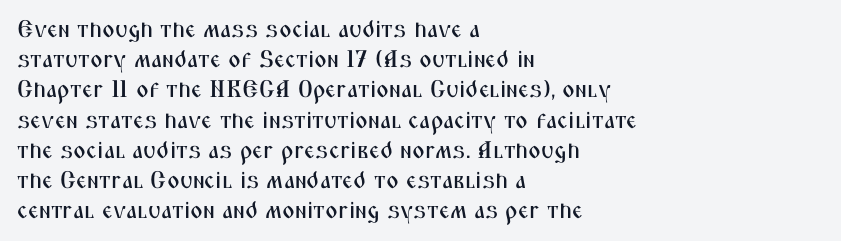
Q: Is the text italic (slanted)? A: No, it is upright.
Q: Is the text underlined? A: No.
Q: How is the paragraph aligned? A: Left-aligned.
Q: Is the spacing between letters normal or unusually wide? A: Normal.
Q: Is the spacing between lines tight, normal or loose? A: Normal.
